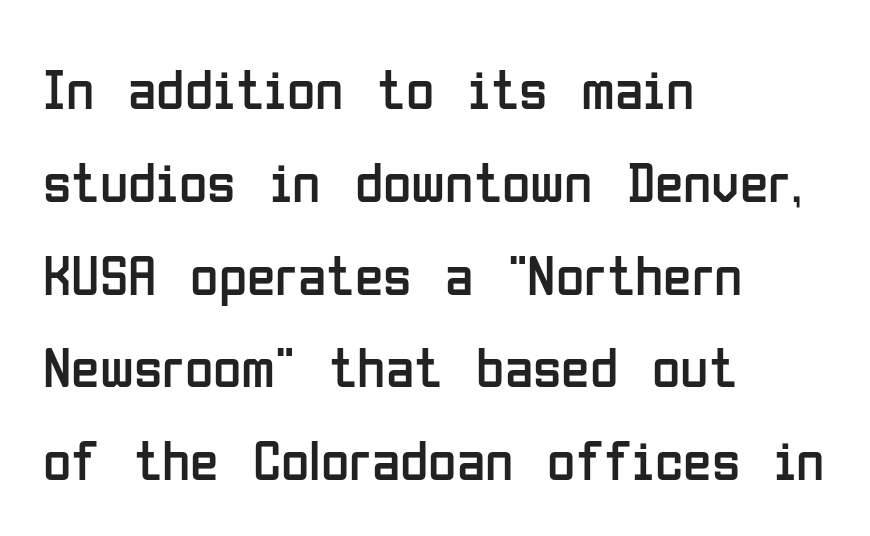
Q: Is the text bold? A: No.
Q: Is the text italic (slanted)? A: No, it is upright.
Q: Is the typeface a serif or a sans-serif typeface? A: Sans-serif.
Q: Is the text underlined? A: No.
Q: How is the paragraph aligned? A: Left-aligned.
Q: Is the spacing between letters normal or unusually wide? A: Normal.
Q: Is the spacing between lines tight, normal or loose? A: Normal.
Q: Width (condensed, normal, or wide)? A: Condensed.
Q: Stroke contrast? A: Low.
Q: x-height? A: Medium.
Q: Monospaced? A: No.
